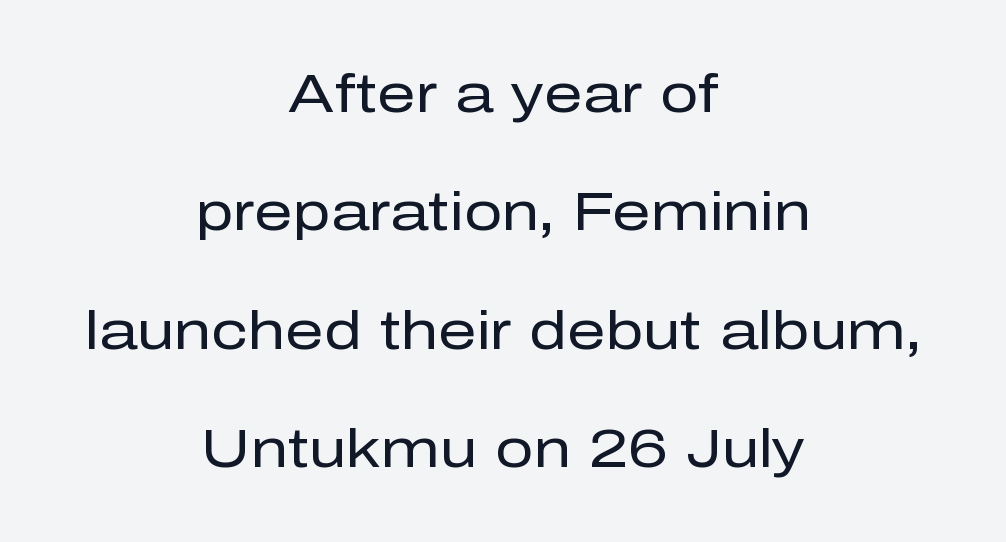
The image shows 54 px regular-weight sans-serif type, upright; set centered, loose line spacing (2.19x), normal letter spacing, not underlined; low stroke contrast and a medium x-height.
